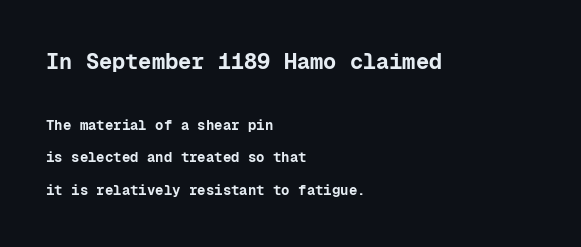
Q: Is the text bold? A: Yes.
Q: Is the text italic (slanted)? A: No, it is upright.
Q: Is the text underlined? A: No.
Q: How is the paragraph aligned? A: Left-aligned.
Q: Is the spacing between letters normal or unusually wide? A: Normal.
Q: Is the spacing between lines tight, normal or loose? A: Loose.
Q: Which block of text is set in a larger size, the first (top) or the second (bottom)? A: The first (top) one.
